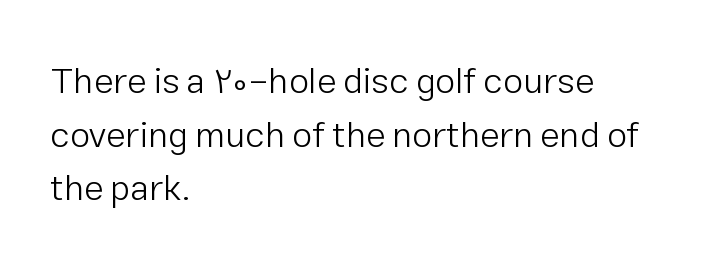
{"serif": "no", "italic": "no", "bold": "no", "weight": "light", "width": "normal", "stroke_contrast": "low", "x_height": "medium", "monospaced": "no", "underline": "no", "align": "left", "line_spacing": "normal", "line_spacing_ratio": 1.49, "letter_spacing": "normal", "letter_spacing_em": 0.0, "glyph_px": 36}
